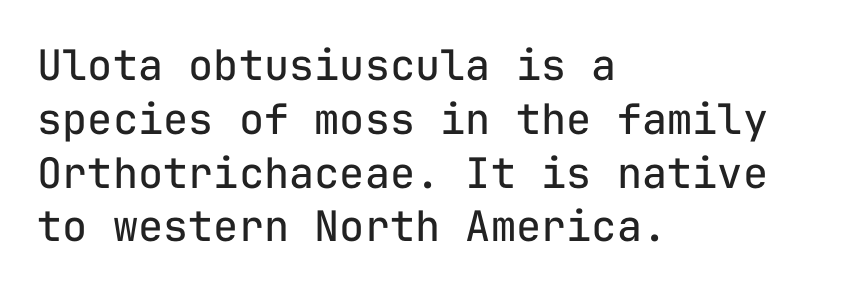
Q: Is the text bold? A: No.
Q: Is the text italic (slanted)? A: No, it is upright.
Q: Is the typeface a serif or a sans-serif typeface? A: Sans-serif.
Q: Is the text underlined? A: No.
Q: How is the paragraph aligned? A: Left-aligned.
Q: Is the spacing between letters normal or unusually wide? A: Normal.
Q: Is the spacing between lines tight, normal or loose? A: Normal.
Q: Width (condensed, normal, or wide)? A: Normal.
Q: Stroke contrast? A: Low.
Q: x-height? A: Medium.
Q: Monospaced? A: Yes.
